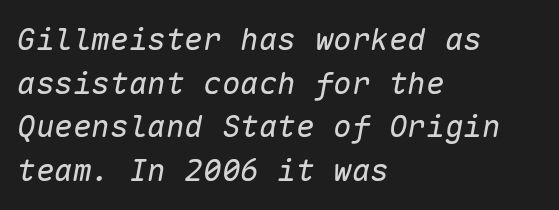
Q: Is the text bold? A: No.
Q: Is the text italic (slanted)? A: Yes, it leans right by about 10 degrees.
Q: Is the text underlined? A: No.
Q: How is the paragraph aligned? A: Left-aligned.
Q: Is the spacing between letters normal or unusually wide? A: Normal.
Q: Is the spacing between lines tight, normal or loose? A: Normal.
Q: Width (condensed, normal, or wide)? A: Normal.
Q: Stroke contrast? A: Low.
Q: x-height? A: Medium.
Q: Monospaced? A: Yes.
